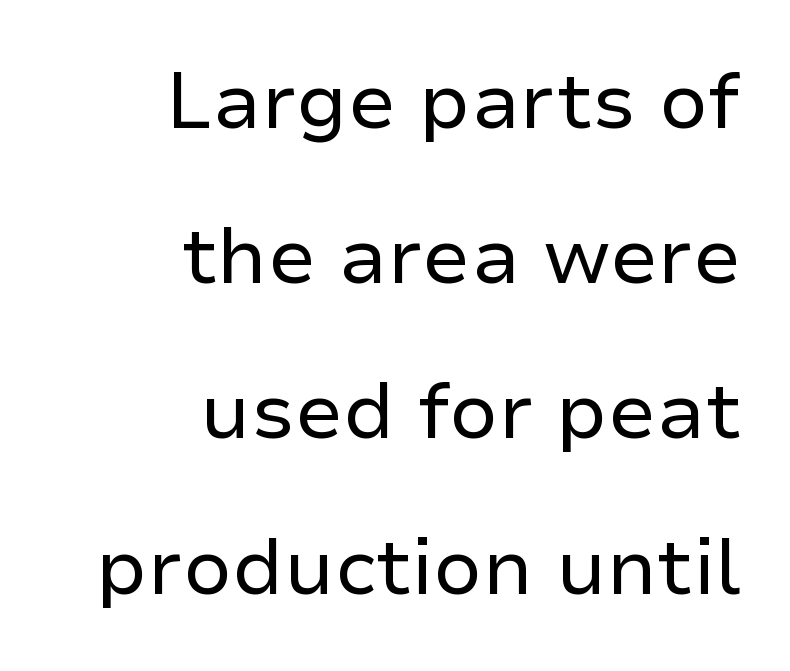
Q: Is the text bold? A: No.
Q: Is the text italic (slanted)? A: No, it is upright.
Q: Is the typeface a serif or a sans-serif typeface? A: Sans-serif.
Q: Is the text underlined? A: No.
Q: How is the paragraph aligned? A: Right-aligned.
Q: Is the spacing between letters normal or unusually wide? A: Normal.
Q: Is the spacing between lines tight, normal or loose? A: Loose.
Q: Width (condensed, normal, or wide)? A: Normal.
Q: Stroke contrast? A: Low.
Q: x-height? A: Medium.
Q: Monospaced? A: No.
